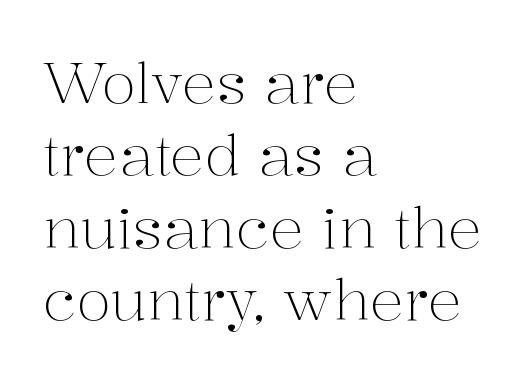
{"serif": "yes", "italic": "no", "bold": "no", "weight": "light", "width": "normal", "stroke_contrast": "medium", "x_height": "medium", "monospaced": "no", "underline": "no", "align": "left", "line_spacing": "normal", "line_spacing_ratio": 1.27, "letter_spacing": "normal", "letter_spacing_em": 0.0, "glyph_px": 57}
